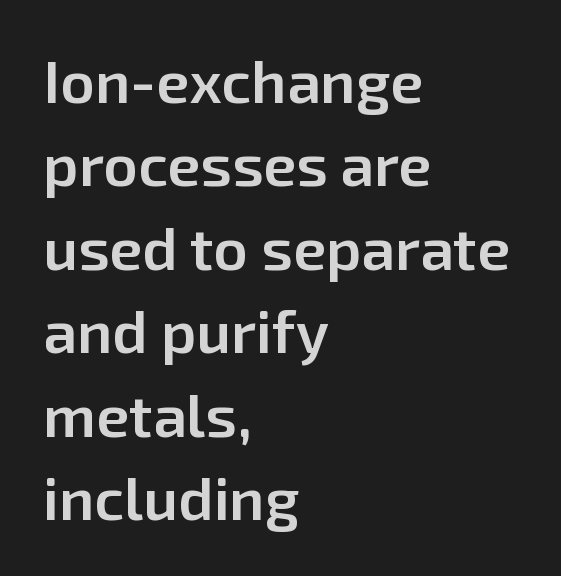
This sample uses a sans-serif face. Summary of weight: moderately heavy, a semibold. Every character sits straight up, as roman type does. Words appear dense and cohesive because spacing is normal. Varying glyph widths throughout — classic text-font behaviour.
